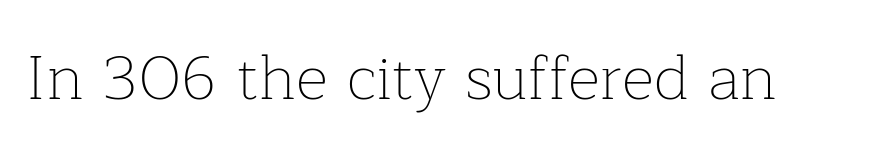
{"serif": "yes", "italic": "no", "bold": "no", "weight": "thin", "width": "normal", "stroke_contrast": "low", "x_height": "medium", "monospaced": "no", "underline": "no", "letter_spacing": "normal", "letter_spacing_em": 0.0, "glyph_px": 63}
